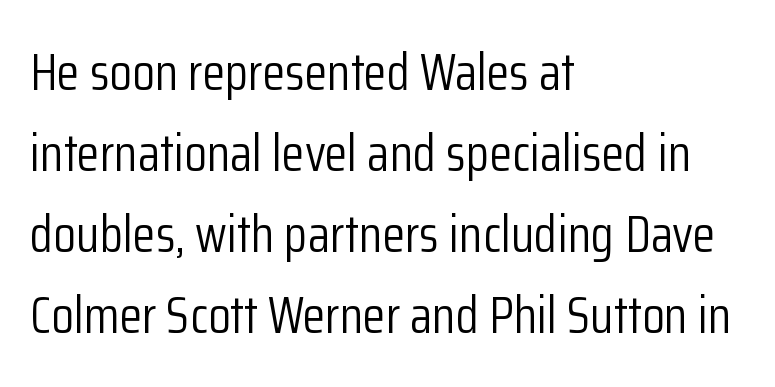
Q: Is the text bold? A: No.
Q: Is the text italic (slanted)? A: No, it is upright.
Q: Is the typeface a serif or a sans-serif typeface? A: Sans-serif.
Q: Is the text underlined? A: No.
Q: How is the paragraph aligned? A: Left-aligned.
Q: Is the spacing between letters normal or unusually wide? A: Normal.
Q: Is the spacing between lines tight, normal or loose? A: Normal.
Q: Width (condensed, normal, or wide)? A: Condensed.
Q: Stroke contrast? A: Low.
Q: x-height? A: Medium.
Q: Monospaced? A: No.
